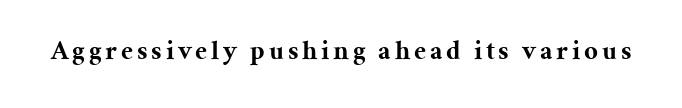
{"italic": "no", "bold": "yes", "underline": "no", "glyph_px": 27}
